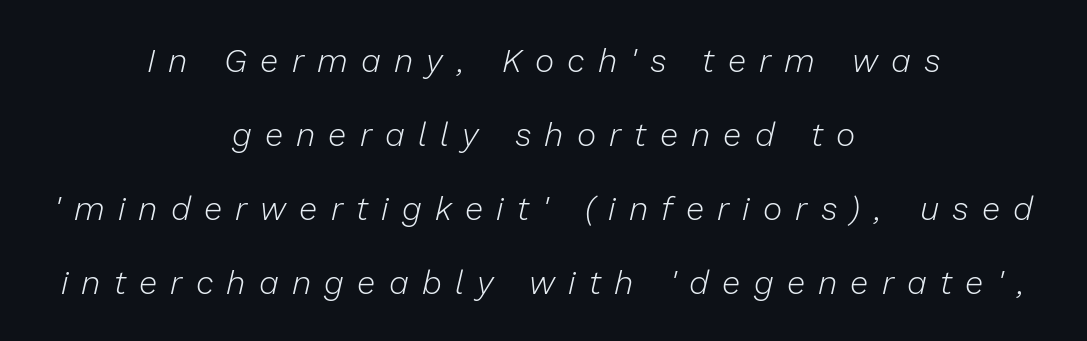
The image shows 33 px light type, italic (leaning right); set centered, loose line spacing (2.24x), unusually wide letter spacing (+0.4 em), not underlined; low stroke contrast and a medium x-height.
